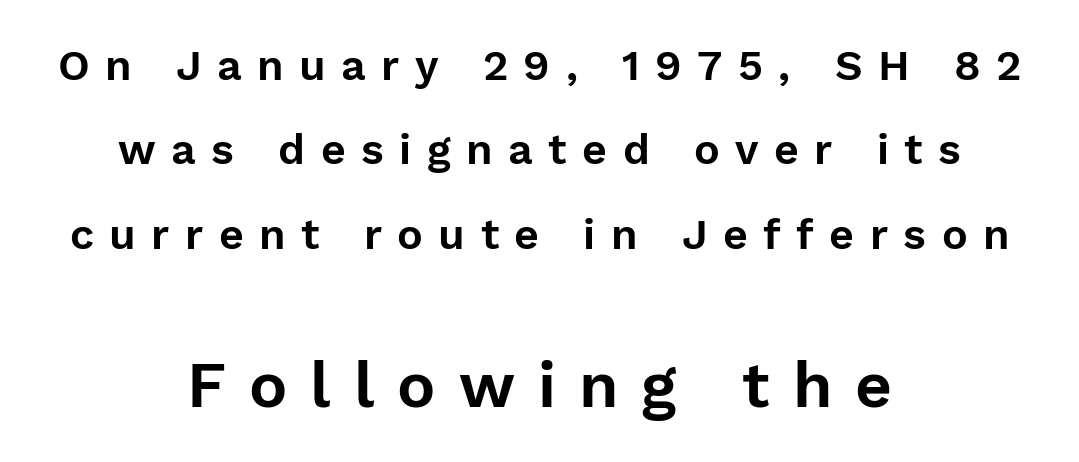
The block sitting lower on the canvas is the one with enlarged characters. Someone cranked the tracking dial way up on this one. The passage shown is typed in a proportional face where columns would drift. Quick note: interline space is abundant. Caption: multi-line text, centered on the measure. You can tell from the bare stems that sans-serif type was used.
